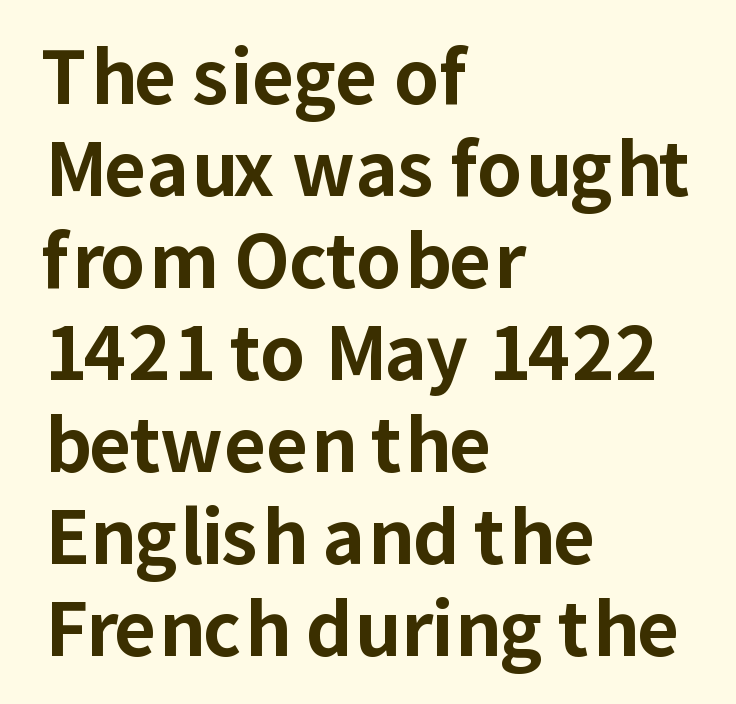
The image shows 73 px bold sans-serif type, upright; set left-aligned, normal line spacing (1.26x), normal letter spacing, not underlined; low stroke contrast and a medium x-height.
